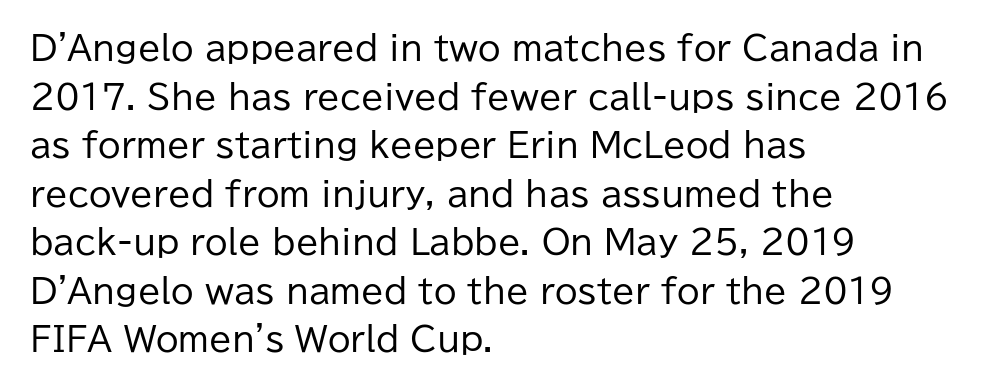
Q: Is the text bold? A: No.
Q: Is the text italic (slanted)? A: No, it is upright.
Q: Is the typeface a serif or a sans-serif typeface? A: Sans-serif.
Q: Is the text underlined? A: No.
Q: How is the paragraph aligned? A: Left-aligned.
Q: Is the spacing between letters normal or unusually wide? A: Normal.
Q: Is the spacing between lines tight, normal or loose? A: Normal.
Q: Width (condensed, normal, or wide)? A: Normal.
Q: Stroke contrast? A: Low.
Q: x-height? A: Medium.
Q: Monospaced? A: No.
